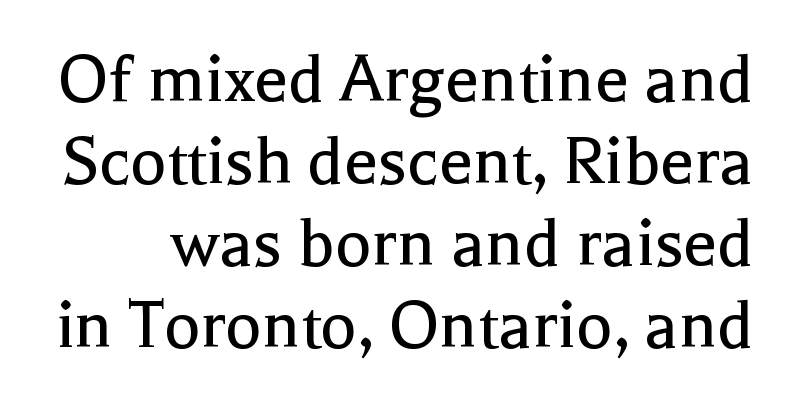
The glyphs are unaccompanied by any horizontal stroke below them. A typesetter would mark this as roman, not italic. The type is set solid horizontally, with unmodified tracking. Tightly led — the rows are bunched.
